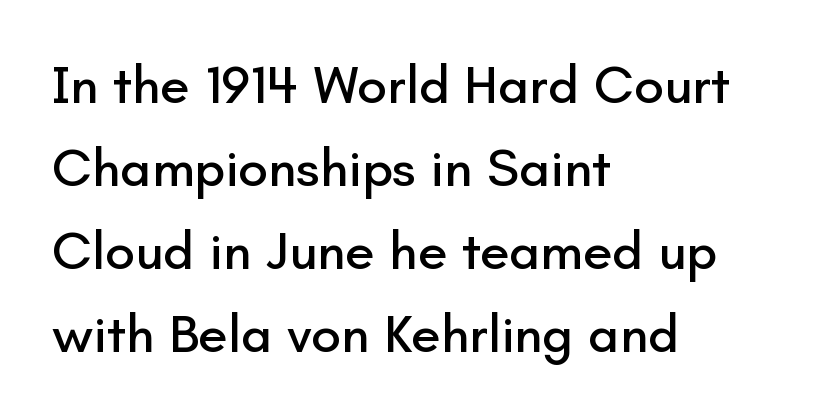
Posture: straight, roman, zero tilt. The gaps between neighbouring characters are ordinary and unremarkable. If you measured baseline to baseline, you'd find a middling distance. Looks like regular typesetting: each glyph gets only the width it needs.
